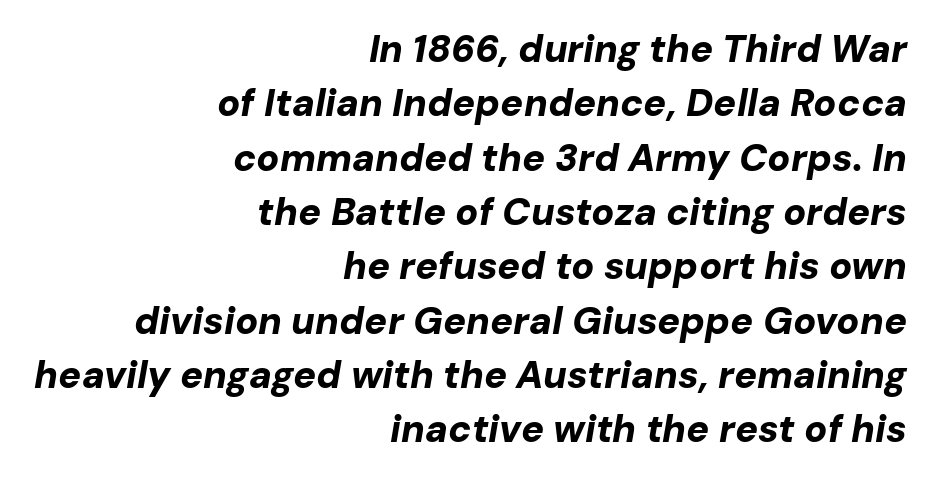
{"italic": "yes", "lean": "right", "slant_degrees": 10, "bold": "yes", "weight": "bold", "width": "normal", "stroke_contrast": "low", "x_height": "medium", "monospaced": "no", "underline": "no", "align": "right", "line_spacing": "normal", "line_spacing_ratio": 1.43, "letter_spacing": "normal", "letter_spacing_em": 0.0, "glyph_px": 38}
